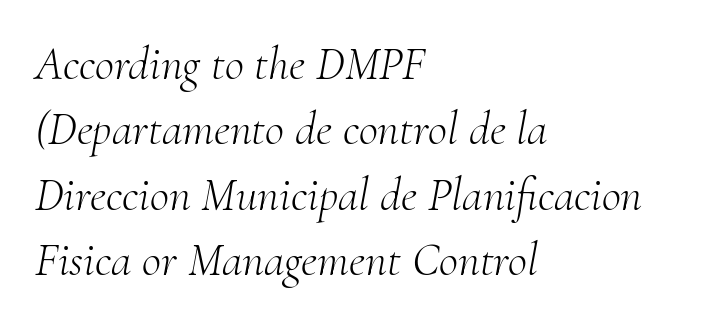
The image shows 47 px light serif type, italic (leaning right); set left-aligned, normal line spacing (1.39x), normal letter spacing, not underlined; medium stroke contrast and a small x-height.
